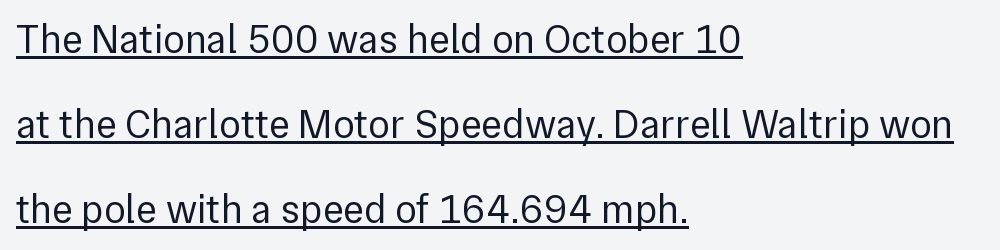
Note: no serifs on the glyphs. Regarding leading, the lines here are spaced well apart. The typeface has the unassuming heft of standard copy or less. Spacing verdict: proportional, widths tailored to each character. The specimen reads as upright at a glance.
